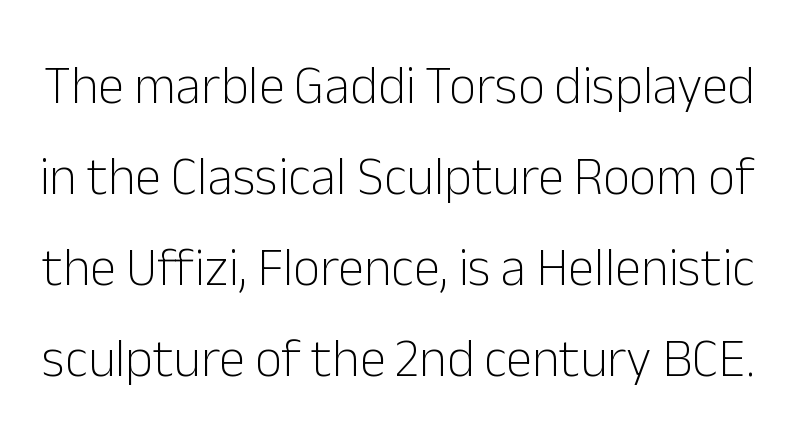
Q: Is the text bold? A: No.
Q: Is the text italic (slanted)? A: No, it is upright.
Q: Is the typeface a serif or a sans-serif typeface? A: Sans-serif.
Q: Is the text underlined? A: No.
Q: Is the spacing between letters normal or unusually wide? A: Normal.
Q: Width (condensed, normal, or wide)? A: Normal.
Q: Stroke contrast? A: Low.
Q: x-height? A: Medium.
Q: Monospaced? A: No.
